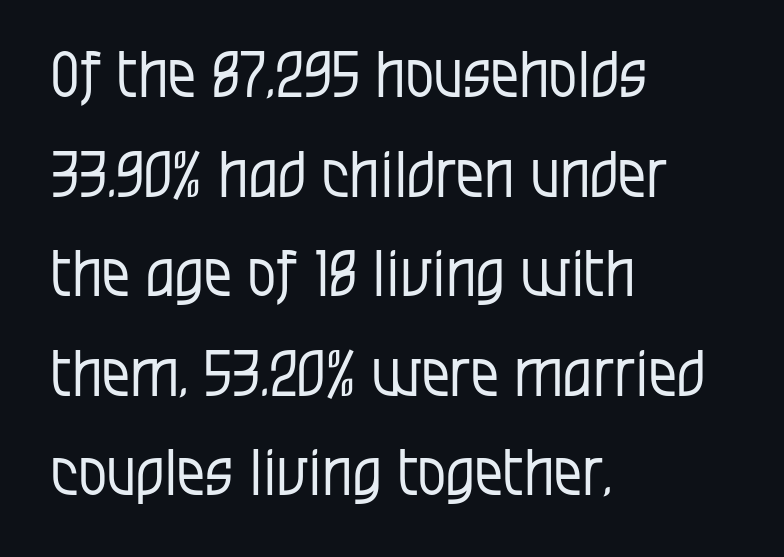
Underlining? Definitely not there. Proportional: the letters do not fall into vertical columns. The rendering uses a moderate line-height, typical for paragraphs. Here the glyphs are tracked normally, forming tight word shapes. The passage shown is typeset with a sans-serif family. Is the stroke heavy? The answer is a plain regular-or-lighter.
